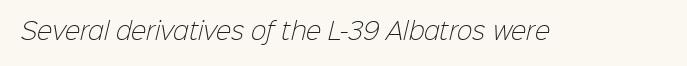
Between one letter and the next there's only the usual sliver of space. Weight: in the light-to-regular range. This rendering features lettering with no underline.
